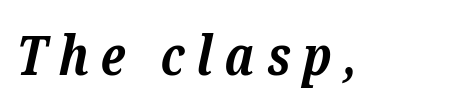
Bare-footed words on every line. Loose tracking; the words dissolve into strings of separated letters. Is this a fixed-width face? No — the glyphs have proportional, varying widths. The face used here has a pronounced slope to its letters. Is the type bold? Yes — the strokes are clearly thick and heavy.
